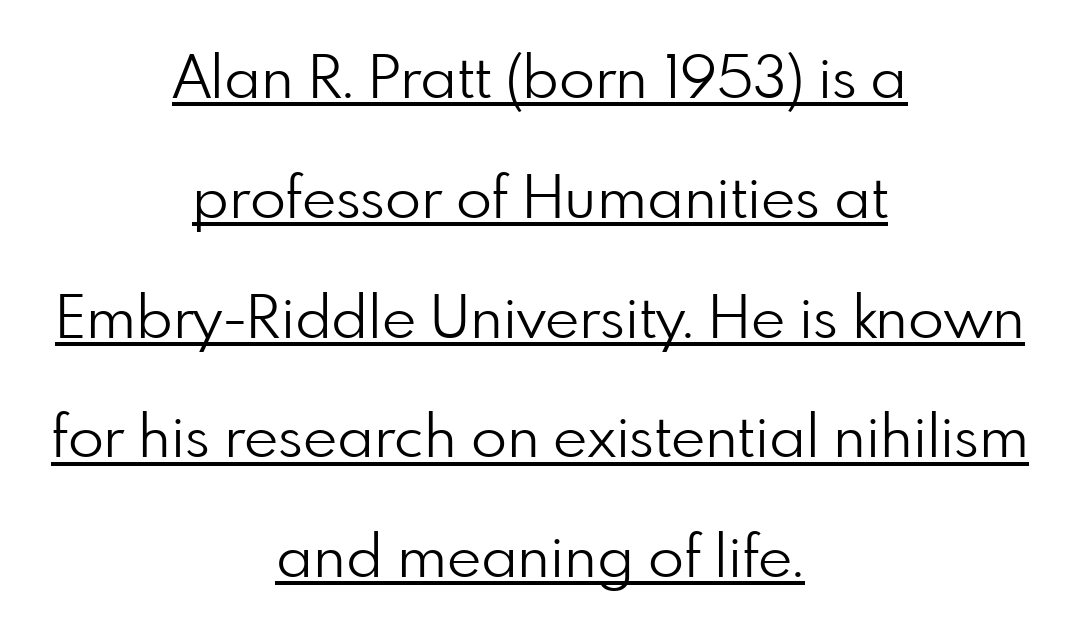
A centered setting, common on invitations and titles, is used for this passage. Is this a fixed-width face? No — the glyphs have proportional, varying widths. Nope, not italic — everything's standing straight. The glyphs in this specimen are sans serif. Stroke mass is kept to a normal reading level or below.
